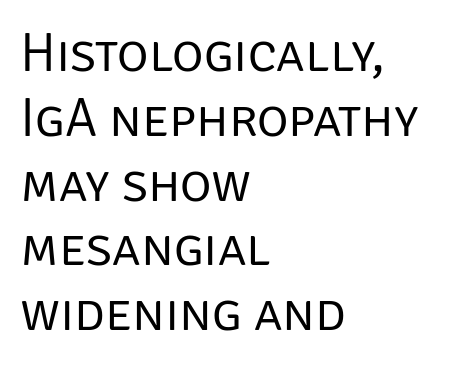
The image shows 54 px regular-weight sans-serif type, upright; set left-aligned, line spacing 1.2x, normal letter spacing, not underlined; low stroke contrast and a large x-height.
